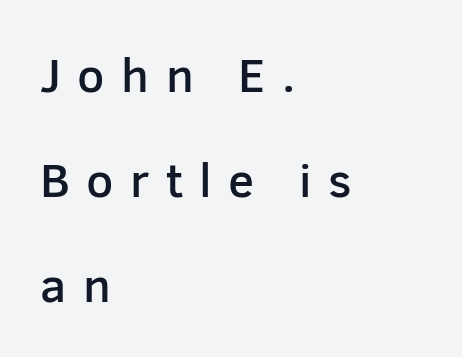
No italicization has been applied; the sample stays upright. Layout note: lines flush left. Look at the tracking — it's clearly loosened, letters drifting apart. The vertical gap from one line to the next is large. Here the designer chose a conventional face with non-uniform glyph widths.
